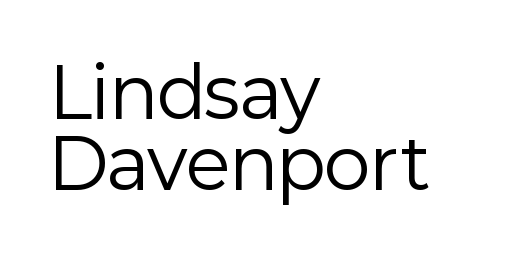
The image shows 70 px regular-weight sans-serif type, upright; set left-aligned, tight line spacing (1.02x), normal letter spacing, not underlined; low stroke contrast and a medium x-height.
